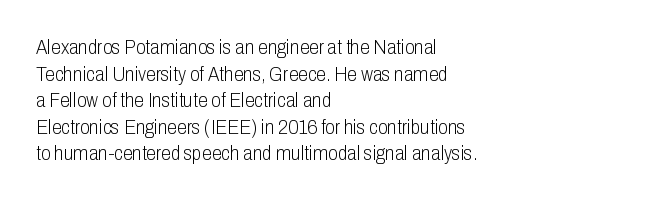
{"italic": "no", "bold": "no", "underline": "no", "align": "left", "line_spacing": "normal", "line_spacing_ratio": 1.33, "letter_spacing": "normal", "letter_spacing_em": 0.0, "glyph_px": 20}
